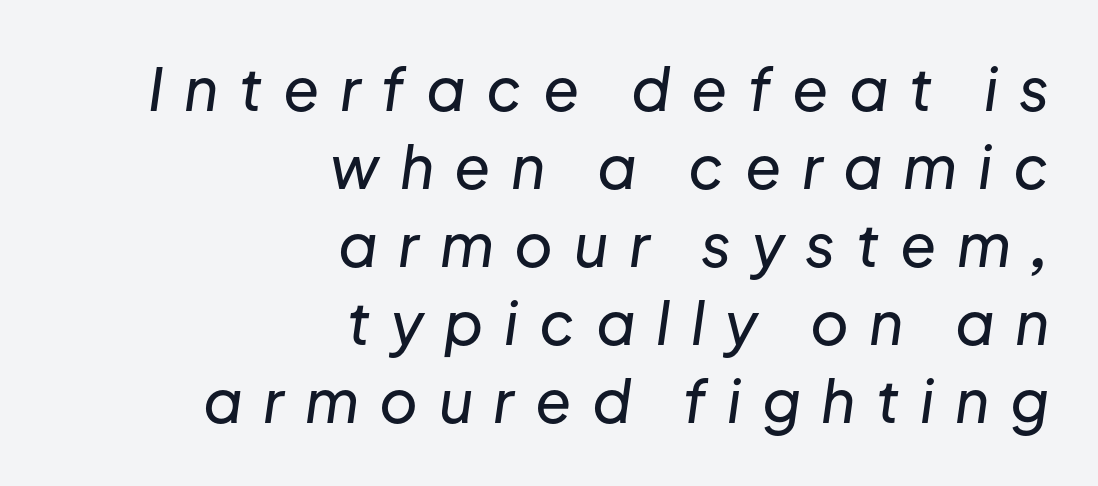
{"italic": "yes", "lean": "right", "slant_degrees": 8, "width": "normal", "stroke_contrast": "low", "x_height": "medium", "monospaced": "no", "underline": "no", "align": "right", "line_spacing": "normal", "line_spacing_ratio": 1.32, "letter_spacing": "wide", "letter_spacing_em": 0.35, "glyph_px": 59}
